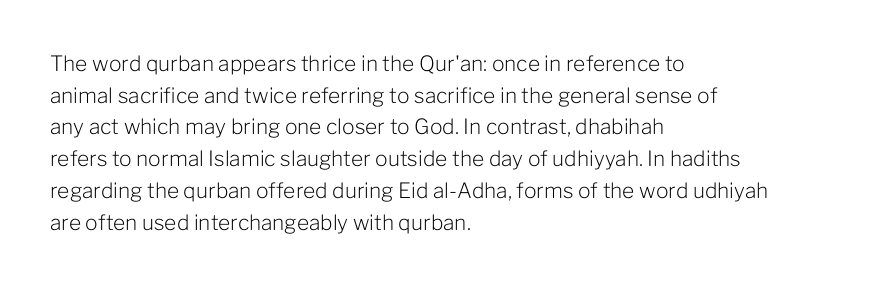
Q: Is the text bold? A: No.
Q: Is the text italic (slanted)? A: No, it is upright.
Q: Is the text underlined? A: No.
Q: How is the paragraph aligned? A: Left-aligned.
Q: Is the spacing between letters normal or unusually wide? A: Normal.
Q: Is the spacing between lines tight, normal or loose? A: Normal.
